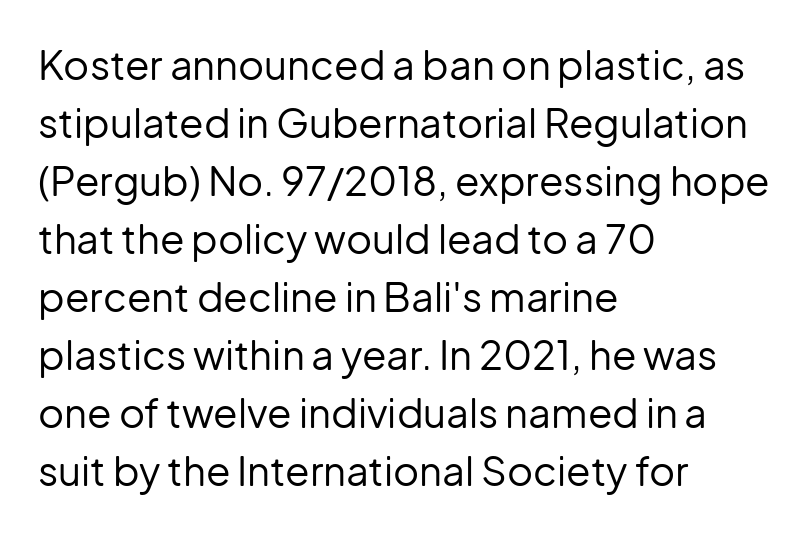
The compositor pushed each line to the left boundary. Character widths vary here, with narrow letters taking less room than wide ones. Designer's note — italics off, roman on. Each letter's strokes conclude bluntly, with no projecting serifs. The characters are drawn with everyday or finer stroke widths.
